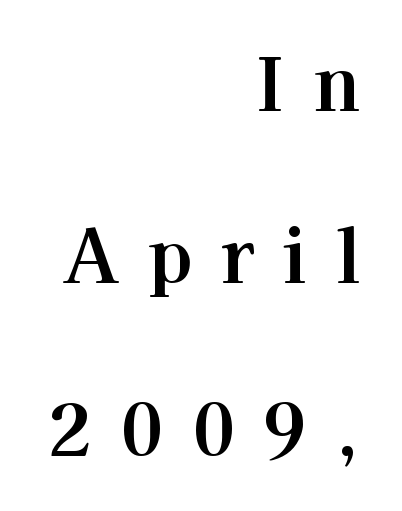
Q: Is the text italic (slanted)? A: No, it is upright.
Q: Is the typeface a serif or a sans-serif typeface? A: Serif.
Q: Is the text underlined? A: No.
Q: How is the paragraph aligned? A: Right-aligned.
Q: Is the spacing between letters normal or unusually wide? A: Unusually wide.
Q: Is the spacing between lines tight, normal or loose? A: Loose.
Q: Width (condensed, normal, or wide)? A: Normal.
Q: Stroke contrast? A: High.
Q: x-height? A: Medium.
Q: Monospaced? A: No.
